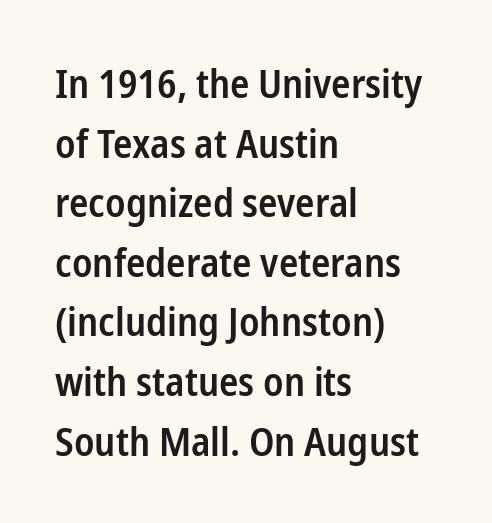
If you drew a ruler down the left edge, every line would touch it. Is this a fixed-width face? No — the glyphs have proportional, varying widths. Rule under the text: the space is simply empty. The rendering uses a semibold face; strokes are thickened but not to full bold.
